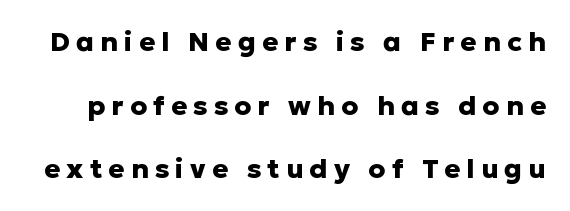
The letters stand straight up with perfectly vertical stems. Strokes here are thick enough to call this a true bold. The lines are spread far apart with generous leading. A clean baseline with only descenders dipping below it. Tracking here is generous; glyphs stand well apart from one another.
